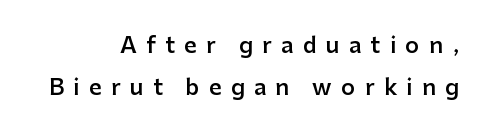
{"italic": "no", "bold": "semi", "underline": "no", "align": "right", "line_spacing": "loose", "line_spacing_ratio": 1.93, "letter_spacing": "wide", "letter_spacing_em": 0.42, "glyph_px": 22}
